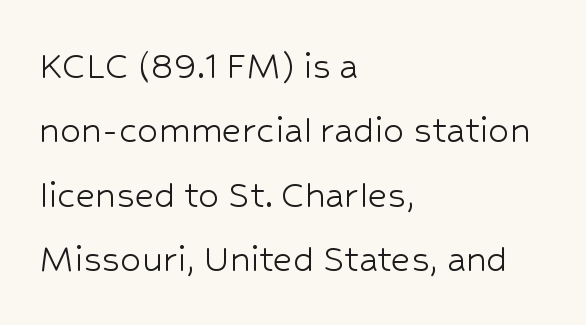
{"serif": "no", "italic": "no", "bold": "no", "weight": "light", "width": "normal", "stroke_contrast": "low", "x_height": "medium", "monospaced": "no", "underline": "no", "align": "left", "line_spacing": "normal", "line_spacing_ratio": 1.53, "letter_spacing": "normal", "letter_spacing_em": 0.0, "glyph_px": 42}
